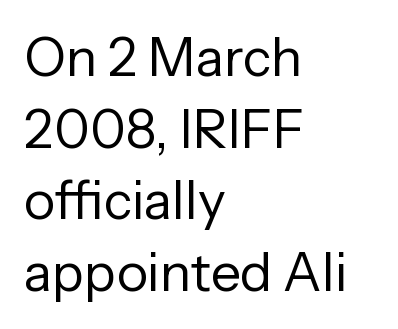
Typographically, this falls in the sans-serif category. The specimen omits any rule beneath the text block's lines. The passage shown is typed in a proportional face where columns would drift. The letters sit at their default tracking, neither squeezed nor spread.
